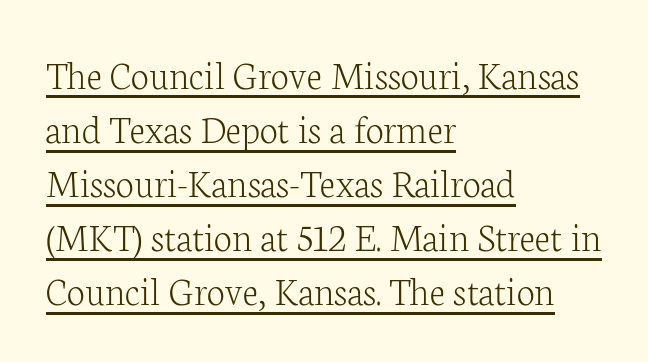
{"serif": "yes", "italic": "no", "bold": "no", "weight": "light", "width": "normal", "stroke_contrast": "low", "x_height": "medium", "monospaced": "no", "underline": "yes", "align": "left", "line_spacing": "normal", "line_spacing_ratio": 1.32, "letter_spacing": "normal", "letter_spacing_em": 0.0, "glyph_px": 41}
